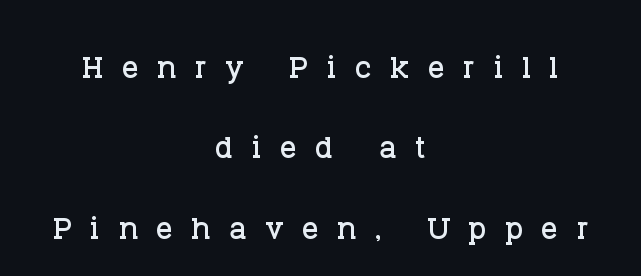
{"serif": "yes", "italic": "no", "width": "normal", "stroke_contrast": "low", "x_height": "large", "monospaced": "no", "underline": "no", "align": "center", "line_spacing": "loose", "line_spacing_ratio": 1.96, "letter_spacing": "wide", "letter_spacing_em": 0.45, "glyph_px": 41}
